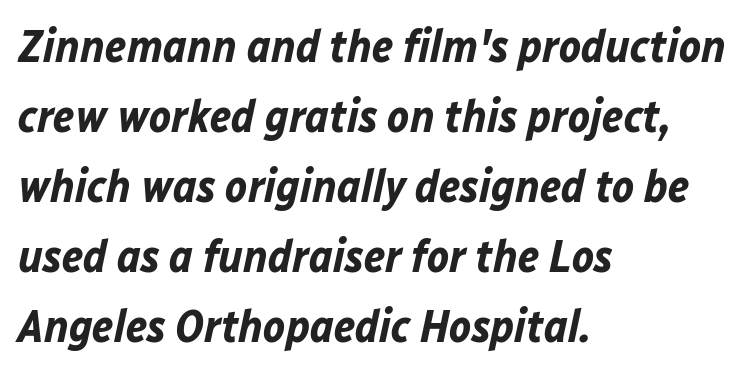
Q: Is the text bold? A: Yes.
Q: Is the text italic (slanted)? A: Yes, it leans right by about 12 degrees.
Q: Is the text underlined? A: No.
Q: How is the paragraph aligned? A: Left-aligned.
Q: Is the spacing between letters normal or unusually wide? A: Normal.
Q: Is the spacing between lines tight, normal or loose? A: Normal.
Q: Width (condensed, normal, or wide)? A: Normal.
Q: Stroke contrast? A: Low.
Q: x-height? A: Medium.
Q: Monospaced? A: No.
